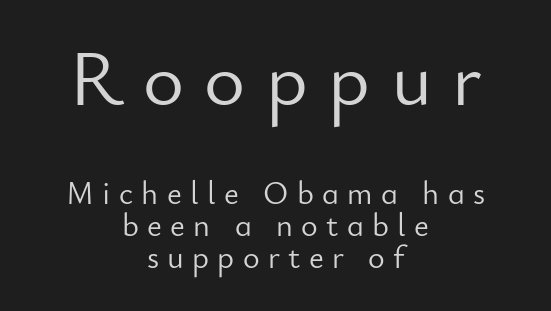
The image shows 79 px light sans-serif type, upright; set centered, tight line spacing (0.99x), unusually wide letter spacing (+0.26 em), not underlined; the first (top) block is 2.47x larger; low stroke contrast and a small x-height.
